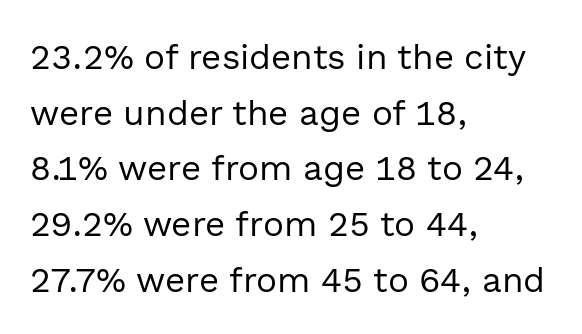
Q: Is the text bold? A: No.
Q: Is the text italic (slanted)? A: No, it is upright.
Q: Is the typeface a serif or a sans-serif typeface? A: Sans-serif.
Q: Is the text underlined? A: No.
Q: How is the paragraph aligned? A: Left-aligned.
Q: Is the spacing between letters normal or unusually wide? A: Normal.
Q: Is the spacing between lines tight, normal or loose? A: Normal.
Q: Width (condensed, normal, or wide)? A: Normal.
Q: x-height? A: Medium.
Q: Monospaced? A: No.
